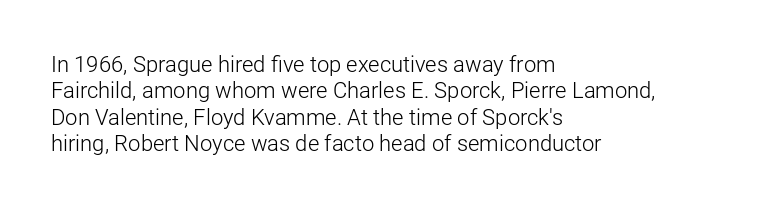
{"italic": "no", "bold": "no", "underline": "no", "align": "left", "line_spacing_ratio": 1.2, "letter_spacing": "normal", "letter_spacing_em": 0.0, "glyph_px": 22}
